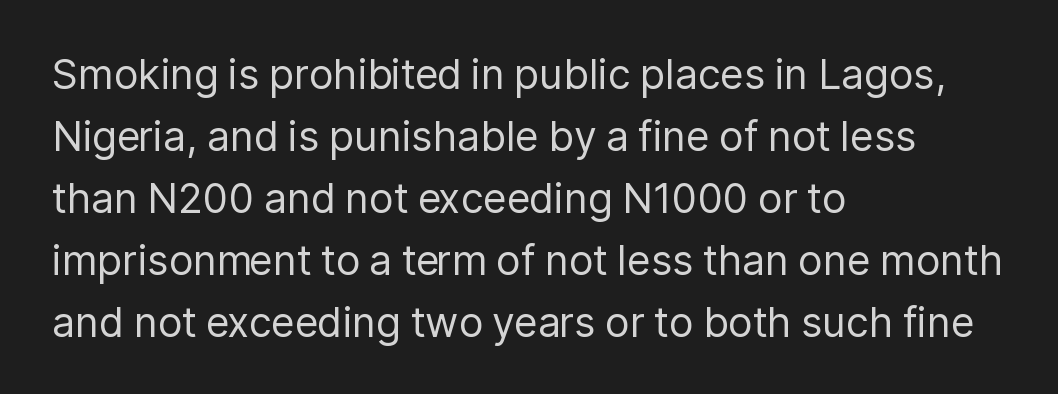
Characters follow at the spacing the type designer built in. What's the leading like? Ordinary, nothing unusual. Descenders hang freely into open space. Each letter's strokes conclude bluntly, with no projecting serifs. The compositor pushed each line to the left boundary. Character widths vary here, with narrow letters taking less room than wide ones.
